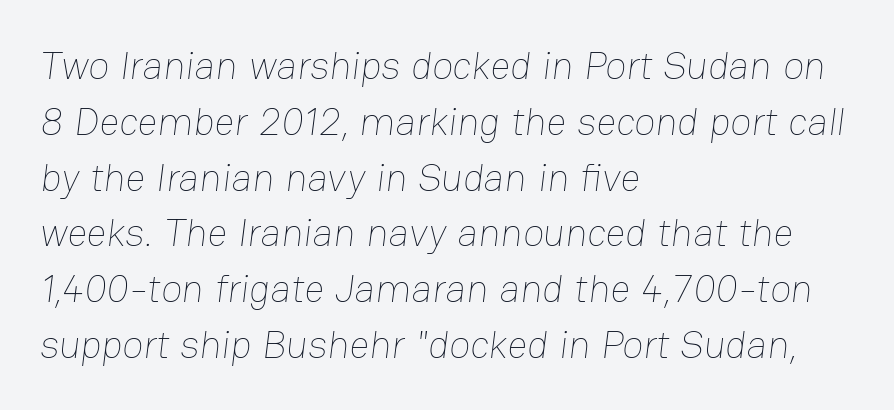
Rule under the text: the space is simply empty. The weight would be labelled regular, book, light, or lighter still. Evenly set lines give the paragraph a standard silhouette. Look at the tracking — it's just the regular setting, nothing added. The rag falls on the right side of this text block. Here the designer chose a conventional face with non-uniform glyph widths.
